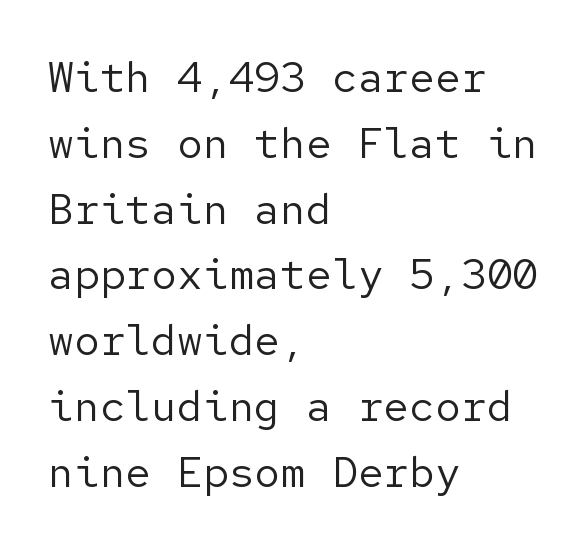
Q: Is the text bold? A: No.
Q: Is the text italic (slanted)? A: No, it is upright.
Q: Is the typeface a serif or a sans-serif typeface? A: Sans-serif.
Q: Is the text underlined? A: No.
Q: How is the paragraph aligned? A: Left-aligned.
Q: Is the spacing between letters normal or unusually wide? A: Normal.
Q: Is the spacing between lines tight, normal or loose? A: Normal.
Q: Width (condensed, normal, or wide)? A: Normal.
Q: Stroke contrast? A: Low.
Q: x-height? A: Medium.
